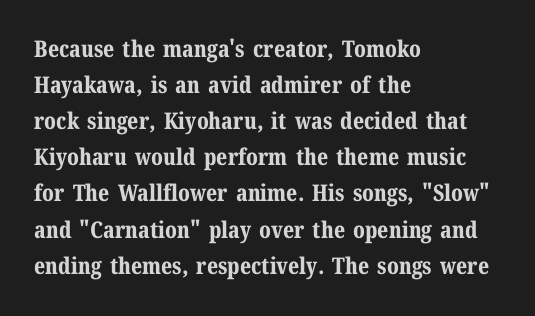
{"italic": "no", "bold": "yes", "underline": "no", "align": "left", "line_spacing": "normal", "line_spacing_ratio": 1.57, "letter_spacing": "normal", "letter_spacing_em": 0.0, "glyph_px": 23}
